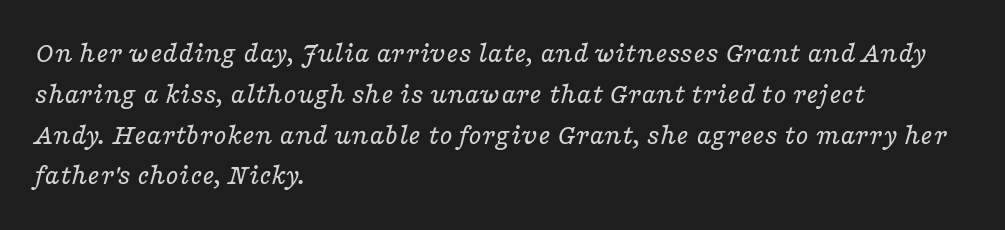
Decoration check: the copy has no underline. The rag falls on the right side of this text block. The horizontal fit of the characters is conventional and even. Italic: yes, the glyphs are oblique. Each letter's strokes conclude with small projecting serifs.
